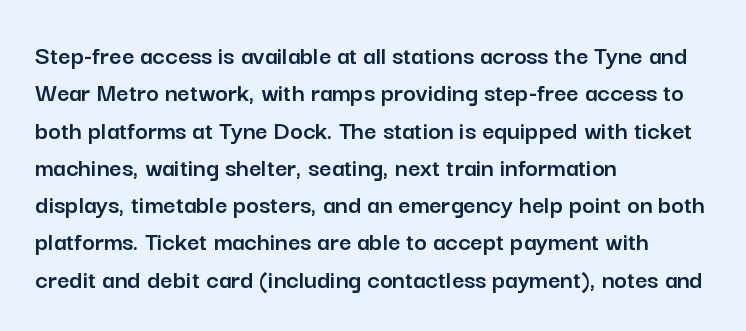
Q: Is the text italic (slanted)? A: No, it is upright.
Q: Is the text underlined? A: No.
Q: How is the paragraph aligned? A: Left-aligned.
Q: Is the spacing between letters normal or unusually wide? A: Normal.
Q: Is the spacing between lines tight, normal or loose? A: Normal.
